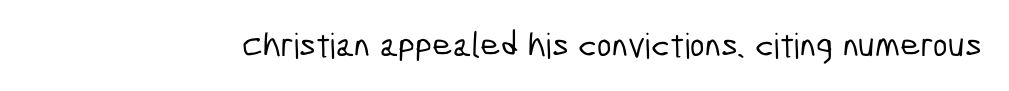
{"serif": "no", "width": "condensed", "stroke_contrast": "low", "x_height": "medium", "monospaced": "no", "underline": "no", "letter_spacing": "normal", "letter_spacing_em": 0.0, "glyph_px": 35}
